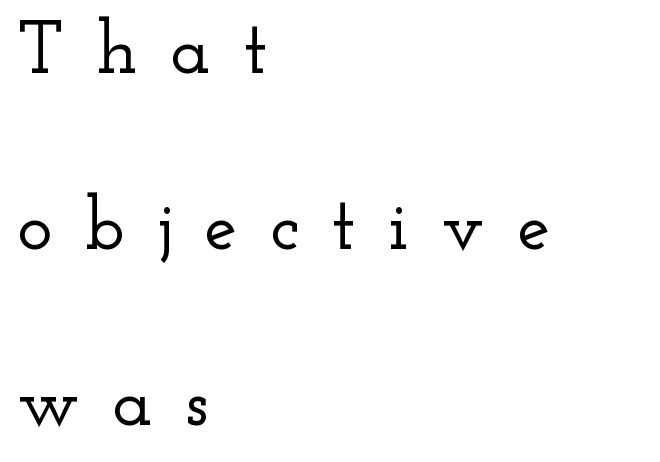
{"serif": "yes", "italic": "no", "width": "wide", "stroke_contrast": "low", "x_height": "small", "monospaced": "no", "underline": "no", "align": "left", "line_spacing": "loose", "line_spacing_ratio": 2.38, "letter_spacing": "wide", "letter_spacing_em": 0.44, "glyph_px": 74}
